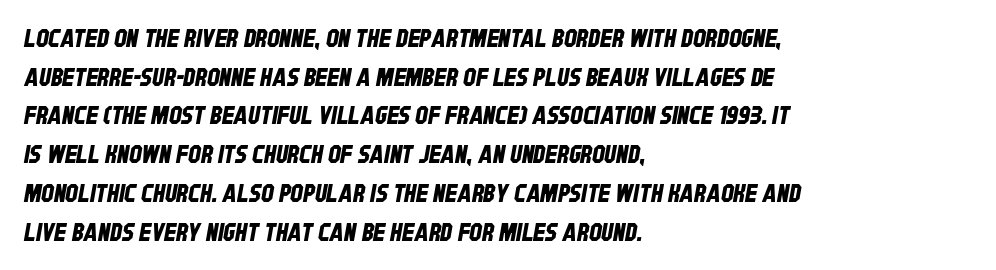
{"underline": "no", "align": "left", "line_spacing": "normal", "line_spacing_ratio": 1.55, "letter_spacing": "normal", "letter_spacing_em": 0.0, "glyph_px": 25}
